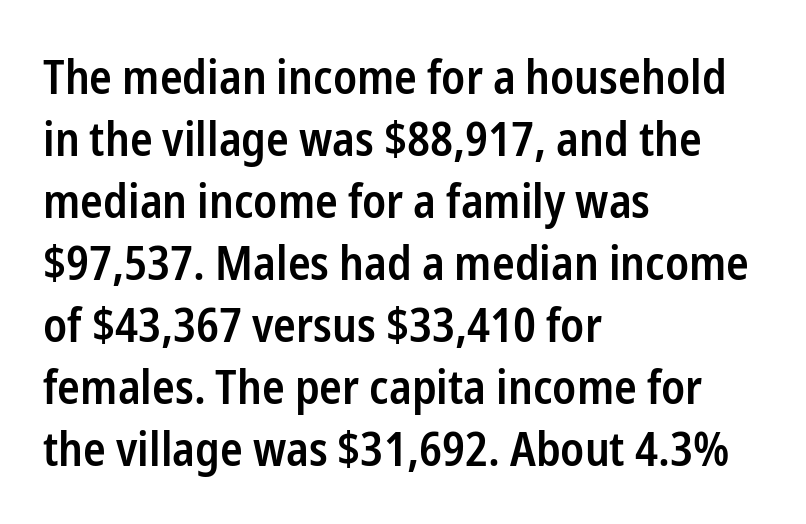
{"serif": "no", "italic": "no", "bold": "semi", "weight": "semibold", "width": "condensed", "stroke_contrast": "low", "x_height": "medium", "monospaced": "no", "underline": "no", "align": "left", "line_spacing": "normal", "line_spacing_ratio": 1.32, "letter_spacing": "normal", "letter_spacing_em": 0.0, "glyph_px": 47}
